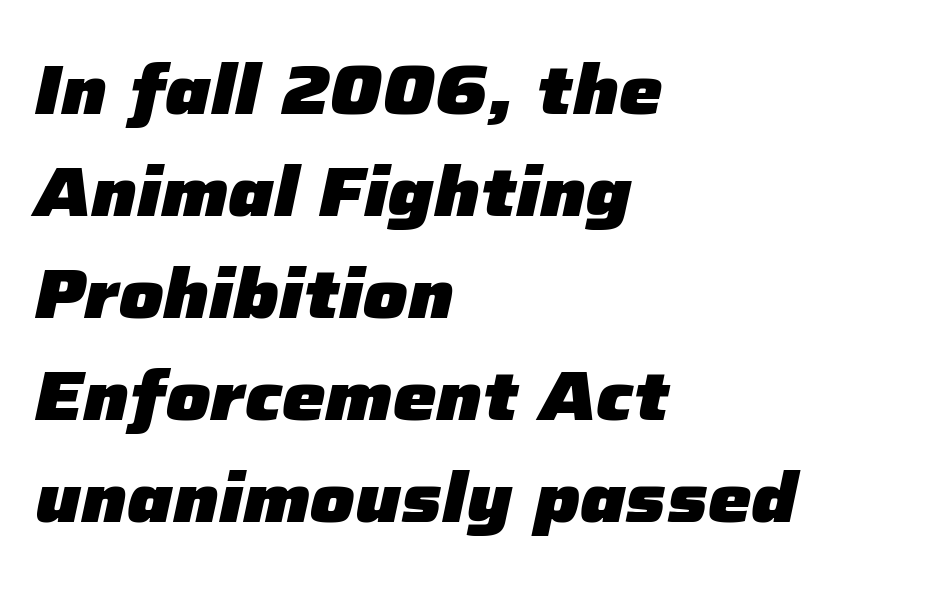
{"italic": "yes", "lean": "right", "slant_degrees": 12, "bold": "yes", "weight": "heavy", "width": "normal", "stroke_contrast": "low", "x_height": "medium", "monospaced": "no", "underline": "no", "align": "left", "line_spacing": "normal", "line_spacing_ratio": 1.48, "letter_spacing": "normal", "letter_spacing_em": 0.0, "glyph_px": 69}
